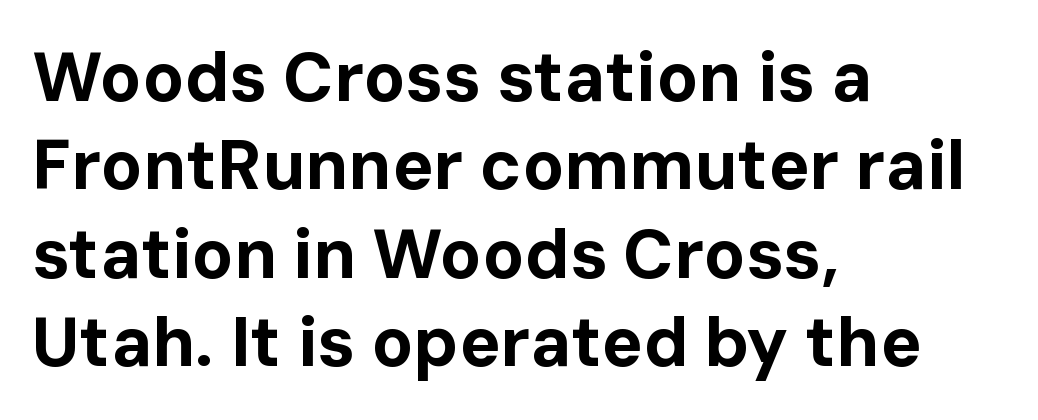
Q: Is the text bold? A: Yes.
Q: Is the text italic (slanted)? A: No, it is upright.
Q: Is the typeface a serif or a sans-serif typeface? A: Sans-serif.
Q: Is the text underlined? A: No.
Q: How is the paragraph aligned? A: Left-aligned.
Q: Is the spacing between letters normal or unusually wide? A: Normal.
Q: Is the spacing between lines tight, normal or loose? A: Normal.
Q: Width (condensed, normal, or wide)? A: Normal.
Q: Stroke contrast? A: Low.
Q: x-height? A: Medium.
Q: Monospaced? A: No.
